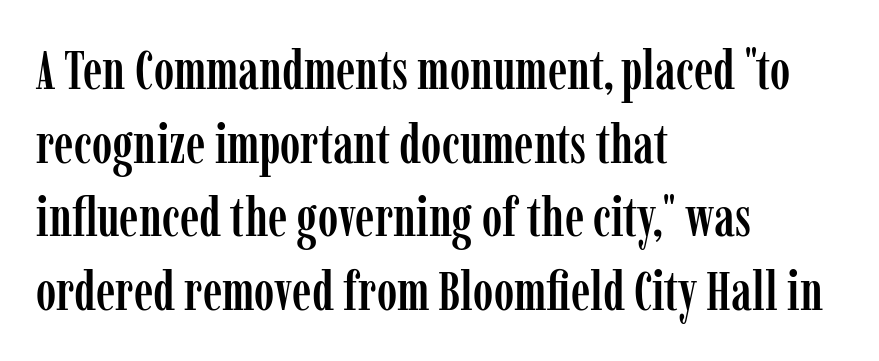
The image shows 55 px condensed serif type, upright; set left-aligned, normal line spacing (1.34x), normal letter spacing, not underlined; low stroke contrast and a medium x-height.
